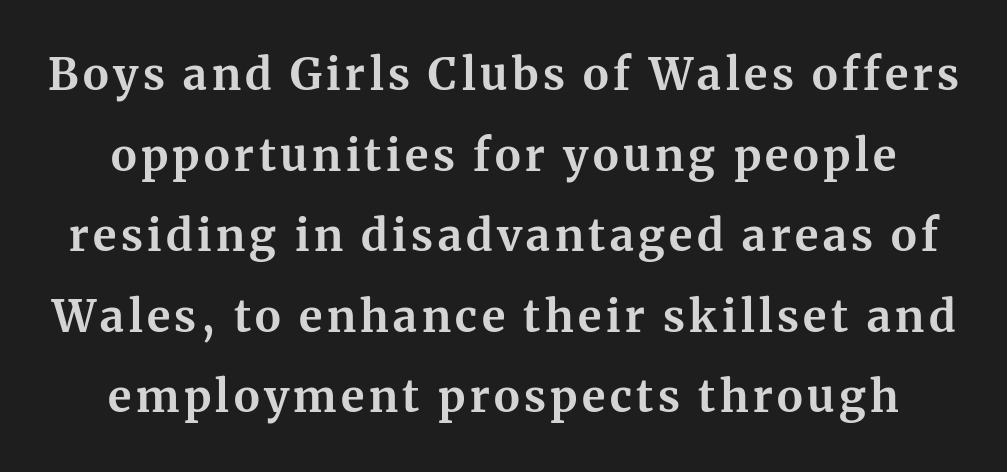
{"serif": "yes", "italic": "no", "bold": "yes", "weight": "bold", "width": "normal", "stroke_contrast": "medium", "x_height": "medium", "monospaced": "no", "underline": "no", "line_spacing_ratio": 1.83, "glyph_px": 44}
